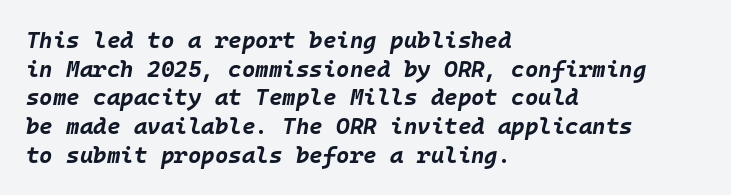
The image shows 23 px bold type, italic (leaning right); set left-aligned, normal line spacing (1.25x), normal letter spacing, not underlined.
